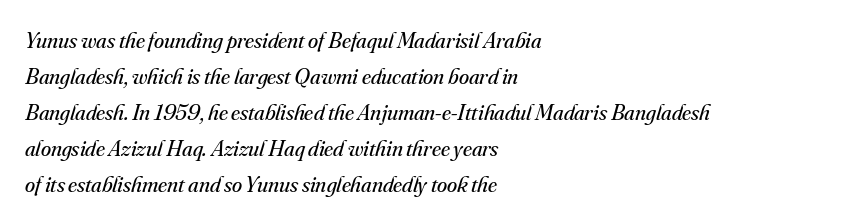
The image shows 23 px text type, italic (leaning right); set left-aligned, normal line spacing (1.56x), normal letter spacing, not underlined.
